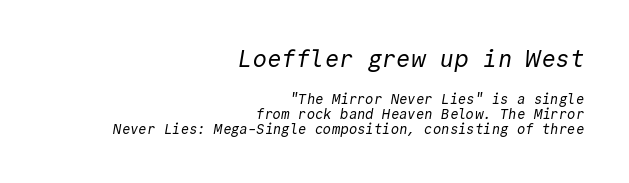
The image shows 24 px text type; set right-aligned, tight line spacing (1.1x), normal letter spacing, not underlined; the first (top) block is 1.71x larger.
